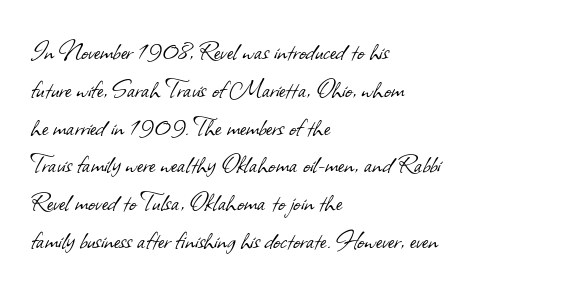
The image shows 30 px light sans-serif type; set left-aligned, normal line spacing (1.26x), normal letter spacing, not underlined; low stroke contrast and a small x-height.
